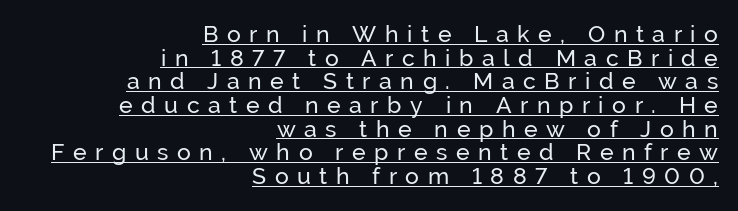
Q: Is the text italic (slanted)? A: No, it is upright.
Q: Is the text underlined? A: Yes.
Q: How is the paragraph aligned? A: Right-aligned.
Q: Is the spacing between letters normal or unusually wide? A: Unusually wide.
Q: Is the spacing between lines tight, normal or loose? A: Tight.
